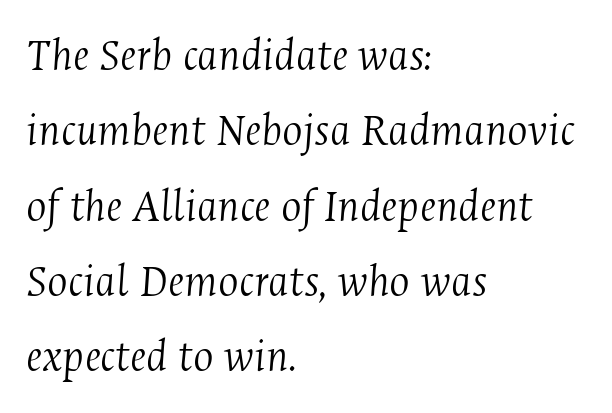
Type without underlining. Baseline-to-baseline distance is the conventional proportion of letter height. The face looks like a standard text weight, possibly lighter. Compared with ordinary roman type, these characters are visibly tilted.
